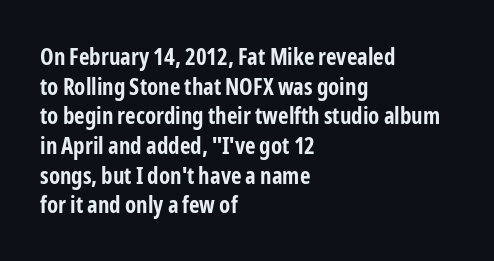
Q: Is the text bold? A: Yes.
Q: Is the text italic (slanted)? A: No, it is upright.
Q: Is the text underlined? A: No.
Q: How is the paragraph aligned? A: Left-aligned.
Q: Is the spacing between letters normal or unusually wide? A: Normal.
Q: Is the spacing between lines tight, normal or loose? A: Normal.
